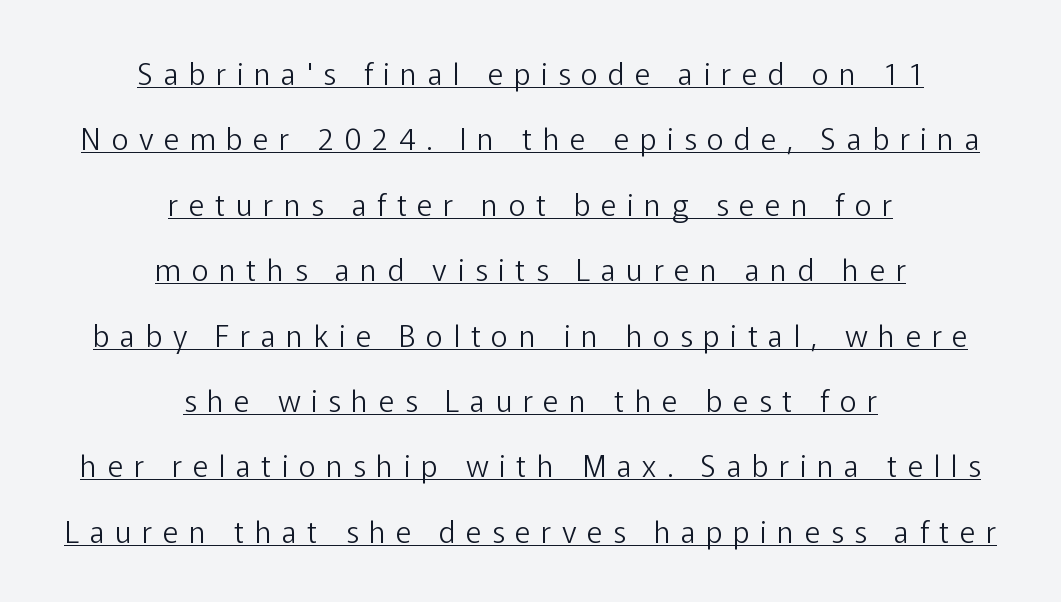
{"serif": "no", "italic": "no", "bold": "no", "weight": "light", "width": "normal", "stroke_contrast": "low", "x_height": "medium", "monospaced": "no", "underline": "yes", "align": "center", "line_spacing": "loose", "line_spacing_ratio": 2.18, "letter_spacing": "wide", "letter_spacing_em": 0.35, "glyph_px": 30}
